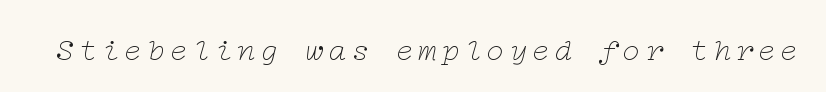
The letters look calm and open, with moderate or lighter stems. Unmarked baselines from the first word to the last. In terms of letterform style, serifs are clearly present. Slant detected: the letters are inclined.
